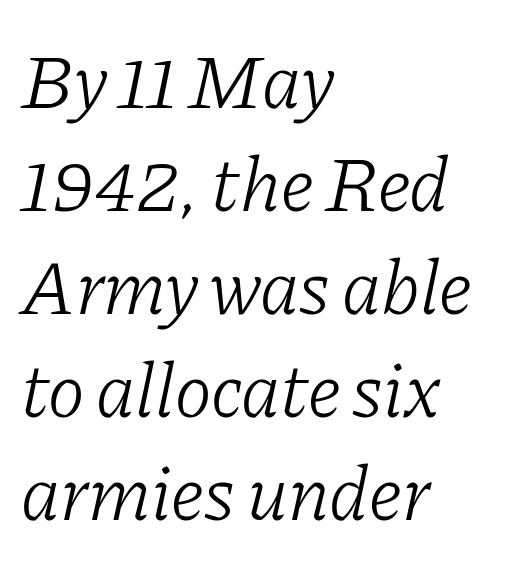
Q: Is the text bold? A: No.
Q: Is the text italic (slanted)? A: Yes, it leans right by about 11 degrees.
Q: Is the typeface a serif or a sans-serif typeface? A: Serif.
Q: Is the text underlined? A: No.
Q: How is the paragraph aligned? A: Left-aligned.
Q: Is the spacing between letters normal or unusually wide? A: Normal.
Q: Is the spacing between lines tight, normal or loose? A: Normal.
Q: Width (condensed, normal, or wide)? A: Normal.
Q: Stroke contrast? A: Low.
Q: x-height? A: Medium.
Q: Monospaced? A: No.
